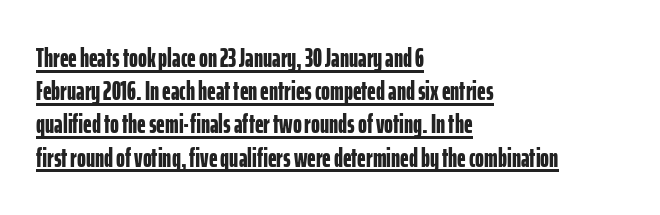
The image shows 27 px bold type, upright; set left-aligned, line spacing 1.23x, normal letter spacing, underlined.
